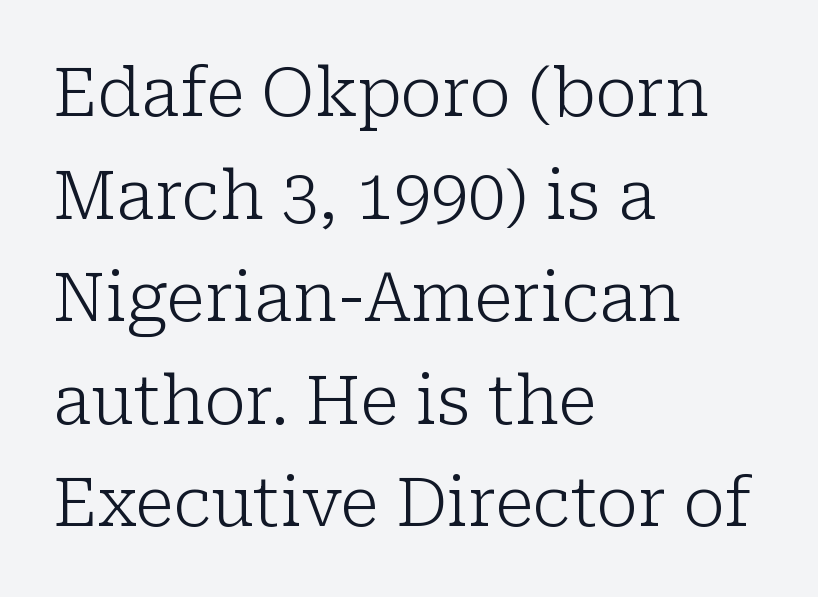
Q: Is the text bold? A: No.
Q: Is the text italic (slanted)? A: No, it is upright.
Q: Is the typeface a serif or a sans-serif typeface? A: Serif.
Q: Is the text underlined? A: No.
Q: How is the paragraph aligned? A: Left-aligned.
Q: Is the spacing between letters normal or unusually wide? A: Normal.
Q: Is the spacing between lines tight, normal or loose? A: Normal.
Q: Width (condensed, normal, or wide)? A: Normal.
Q: Stroke contrast? A: Low.
Q: x-height? A: Medium.
Q: Monospaced? A: No.
